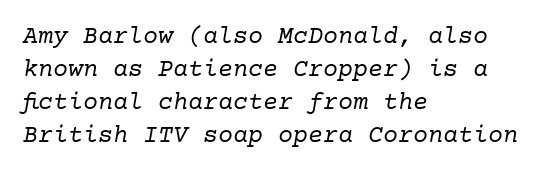
The letterforms sit shoulder to shoulder at normal distance. The specimen reads as italic at a glance. Is this a heavy cut? Hardly; it is regular or lighter. No word sits above an underline. Whoever set this chose a conventional vertical rhythm.
